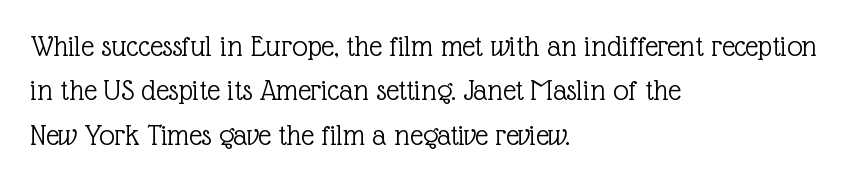
{"serif": "yes", "italic": "no", "bold": "no", "weight": "light", "width": "normal", "x_height": "medium", "monospaced": "no", "underline": "no", "align": "left", "line_spacing": "normal", "line_spacing_ratio": 1.43, "letter_spacing": "normal", "letter_spacing_em": 0.0, "glyph_px": 31}
